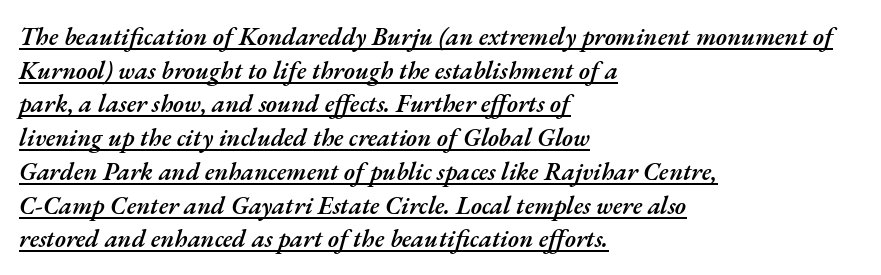
The passage shown has conventional tracking throughout. Bold? Not quite — semibold, heavier than regular but stopping short. Rows of type keep a routine distance in the vertical direction. Each line of the rendering has a horizontal stroke beneath the glyphs.
